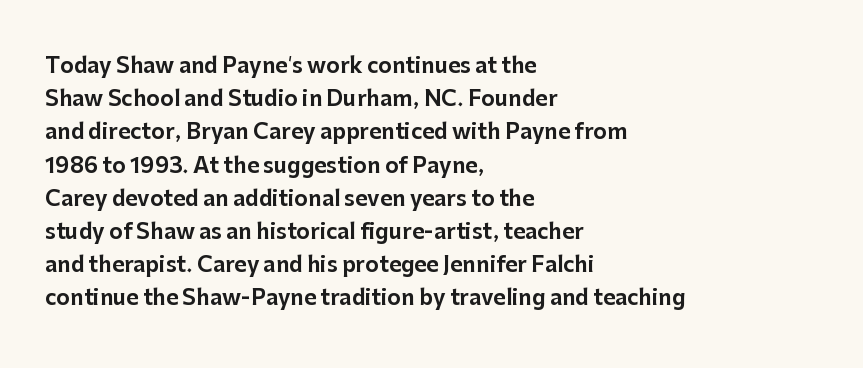
Q: Is the text italic (slanted)? A: No, it is upright.
Q: Is the text underlined? A: No.
Q: How is the paragraph aligned? A: Left-aligned.
Q: Is the spacing between letters normal or unusually wide? A: Normal.
Q: Is the spacing between lines tight, normal or loose? A: Normal.
